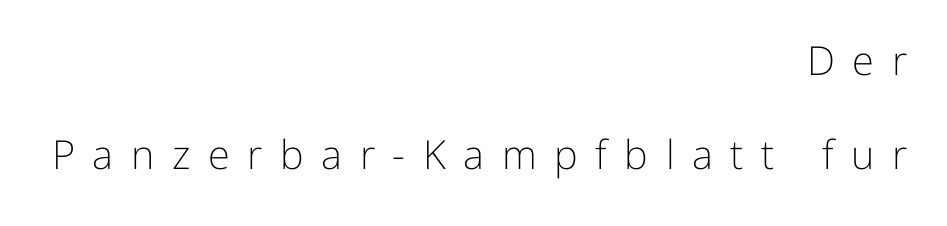
The passage shown is not bold in any degree. These lines were composed using upright roman letters. The space directly below the letters is spotless. A great deal of white space separates one row of letters from the next. Is the letter spacing exaggerated? Yes — the characters are pushed far apart. Unlike a traditional serif, this face leaves its strokes unadorned.
